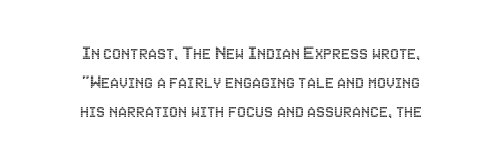
The area under the type is left untouched. This sample keeps an unexceptional amount of space between lines. The compositor balanced each line on the midline. Default kerning and tracking; the words read as compact shapes. Posture: upright roman.
